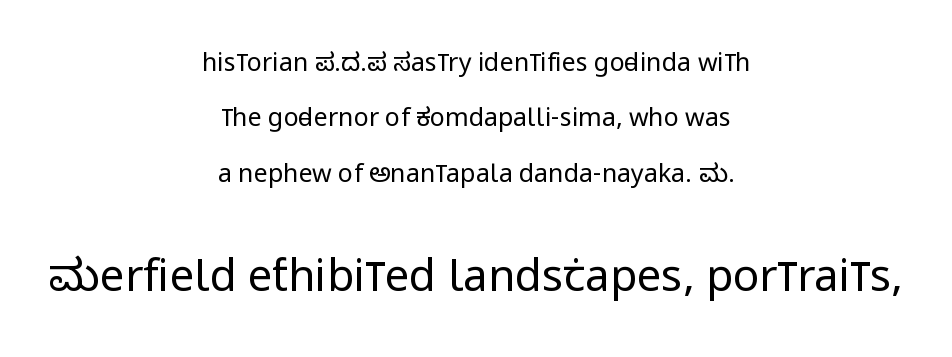
{"serif": "no", "italic": "no", "bold": "no", "weight": "regular", "width": "condensed", "stroke_contrast": "low", "x_height": "large", "monospaced": "no", "underline": "no", "align": "center", "line_spacing": "loose", "line_spacing_ratio": 2.22, "letter_spacing": "normal", "letter_spacing_em": 0.0, "larger_block": "second", "size_ratio": 1.76, "glyph_px": 44}
